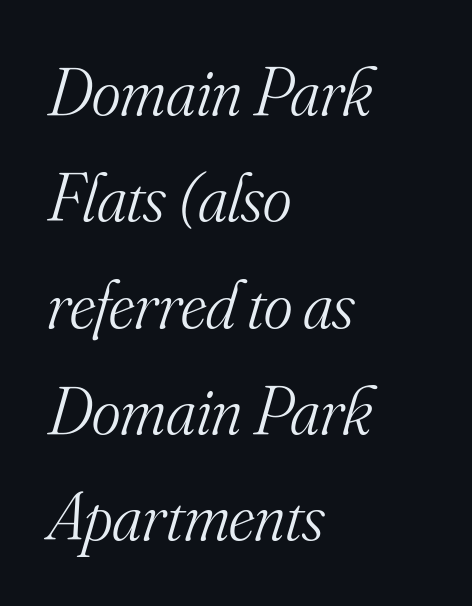
The image shows 69 px light serif type, italic (leaning right); set left-aligned, normal line spacing (1.54x), normal letter spacing, not underlined; medium stroke contrast and a small x-height.
